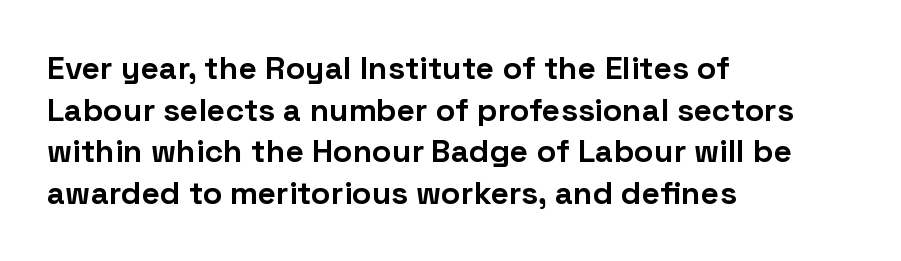
The image shows 32 px bold sans-serif type, upright; set left-aligned, normal line spacing (1.3x), normal letter spacing, not underlined; low stroke contrast and a medium x-height.
